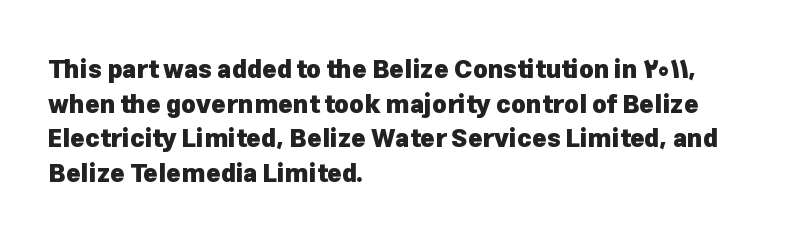
The image shows 25 px bold type, upright; set left-aligned, normal line spacing (1.39x), normal letter spacing, not underlined.
